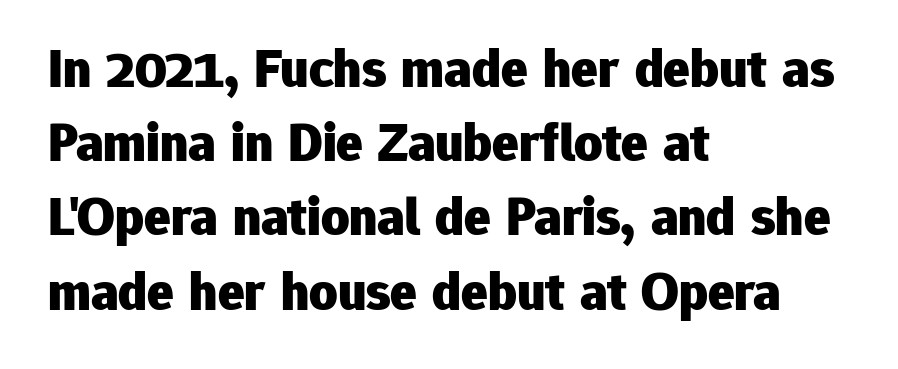
A typesetter would call this zero additional tracking. The sample has been set heavy, in full bold. Spacing verdict: proportional, widths tailored to each character. The designer left line spacing at the default. Only glyphs here, with clear space below each row.
